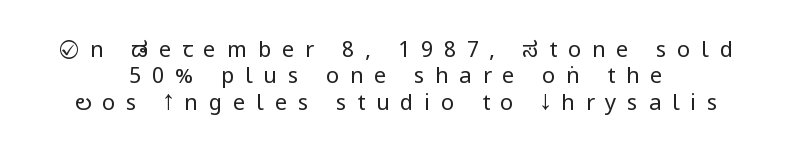
{"italic": "no", "bold": "no", "underline": "no", "align": "center", "line_spacing_ratio": 1.2, "letter_spacing": "wide", "letter_spacing_em": 0.49, "glyph_px": 22}
